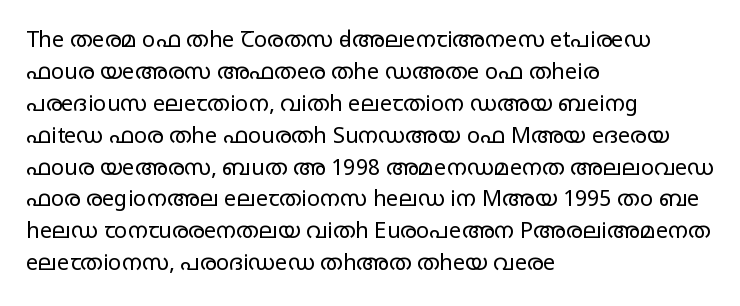
Q: Is the text bold? A: No.
Q: Is the text italic (slanted)? A: No, it is upright.
Q: Is the text underlined? A: No.
Q: How is the paragraph aligned? A: Left-aligned.
Q: Is the spacing between letters normal or unusually wide? A: Normal.
Q: Is the spacing between lines tight, normal or loose? A: Normal.
